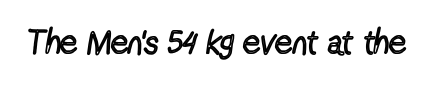
Q: Is the text bold? A: No.
Q: Is the typeface a serif or a sans-serif typeface? A: Sans-serif.
Q: Is the text underlined? A: No.
Q: Is the spacing between letters normal or unusually wide? A: Normal.
Q: Width (condensed, normal, or wide)? A: Condensed.
Q: x-height? A: Medium.
Q: Monospaced? A: No.
